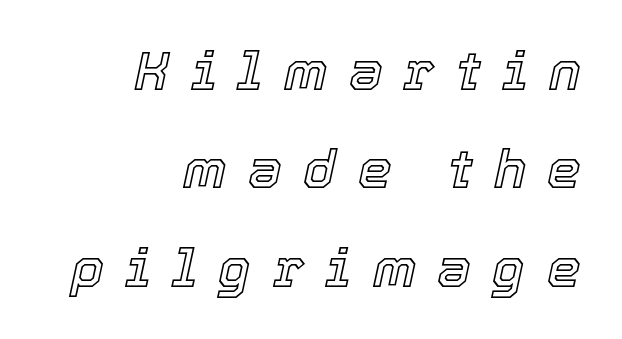
Q: Is the text italic (slanted)? A: Yes, it leans right by about 12 degrees.
Q: Is the text underlined? A: No.
Q: How is the paragraph aligned? A: Right-aligned.
Q: Is the spacing between letters normal or unusually wide? A: Unusually wide.
Q: Width (condensed, normal, or wide)? A: Normal.
Q: x-height? A: Medium.
Q: Monospaced? A: No.
